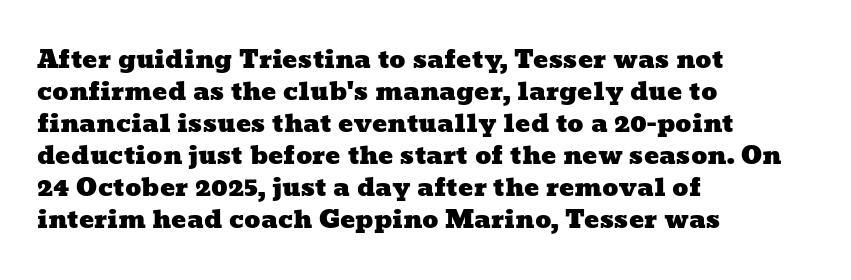
Descenders hang freely into open space. Line starts are locked; line ends wander. Characters follow at the spacing the type designer built in. A normal amount of white space separates one row of letters from the next.
